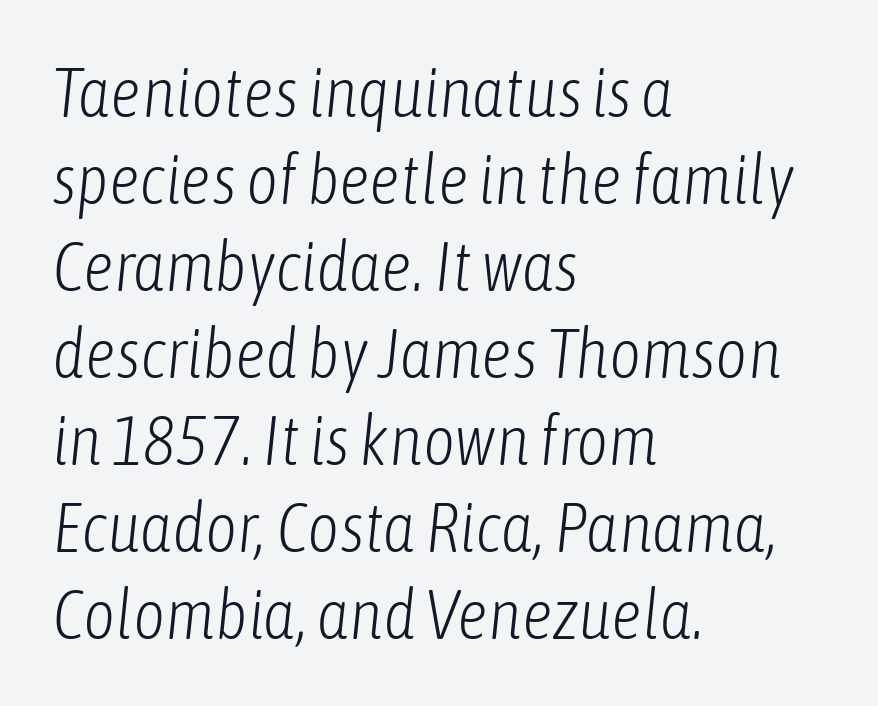
The image shows 69 px light, condensed type, italic (leaning right); set left-aligned, normal line spacing (1.26x), normal letter spacing, not underlined; low stroke contrast and a medium x-height.
